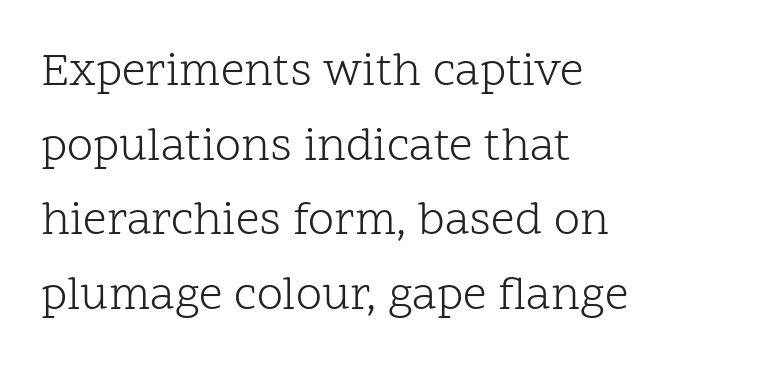
Glance below the letters and you will spot only blank space. Vertically, the passage feels balanced, rows spaced as you'd expect. The passage shown is typed in a proportional face where columns would drift. The characters display serif detailing at their extremities. What stands out about the letter spacing? Nothing — it is the standard amount.
